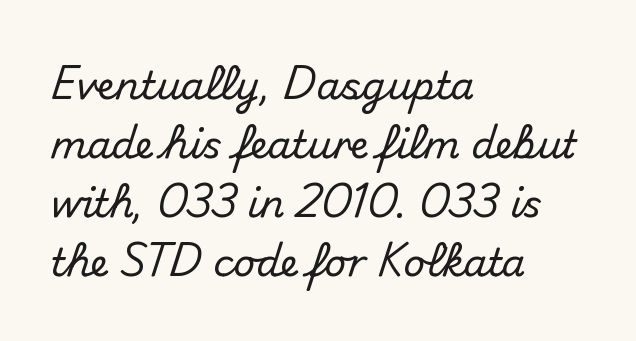
A sans-serif font was chosen for this passage. What's the leading like? Ordinary, nothing unusual. Horizontal alignment here is leftward, the default for most running prose. Nobody drew a line under any word here.
